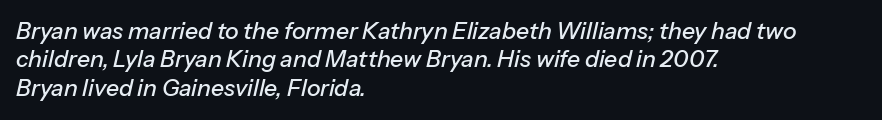
The image shows 23 px text type, italic (leaning right); set left-aligned, line spacing 1.23x, normal letter spacing, not underlined.
